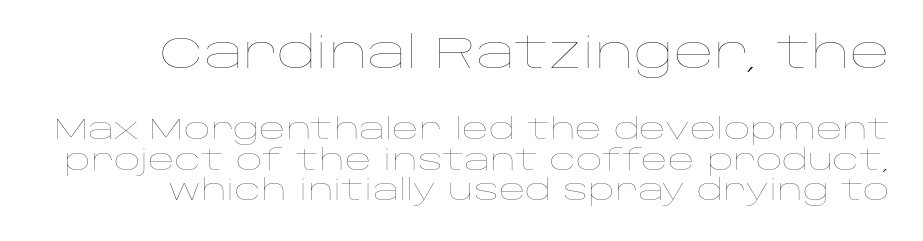
Weight: not bold — regular or lighter. The passage shown has conventional tracking throughout. Notice how the stems are strictly vertical — no italics here. The vertical gap from one line to the next is small. Type without underlining. If you squint, the top block still reads clearly — it's the larger of the two.
